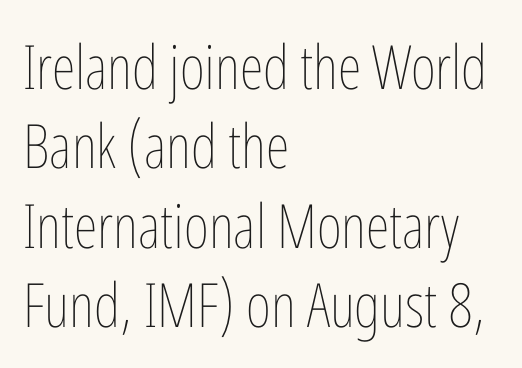
Q: Is the text bold? A: No.
Q: Is the text italic (slanted)? A: No, it is upright.
Q: Is the text underlined? A: No.
Q: How is the paragraph aligned? A: Left-aligned.
Q: Is the spacing between letters normal or unusually wide? A: Normal.
Q: Is the spacing between lines tight, normal or loose? A: Normal.
Q: Width (condensed, normal, or wide)? A: Condensed.
Q: Stroke contrast? A: Low.
Q: x-height? A: Medium.
Q: Monospaced? A: No.
